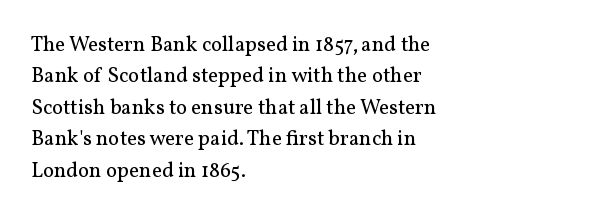
Q: Is the text bold? A: No.
Q: Is the text italic (slanted)? A: No, it is upright.
Q: Is the text underlined? A: No.
Q: How is the paragraph aligned? A: Left-aligned.
Q: Is the spacing between letters normal or unusually wide? A: Normal.
Q: Is the spacing between lines tight, normal or loose? A: Normal.
